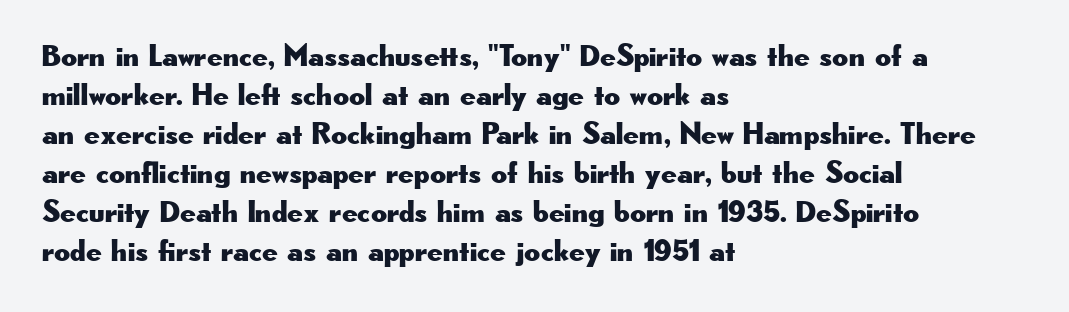
The image shows 31 px wide sans-serif type, upright; set left-aligned, normal line spacing (1.26x), normal letter spacing, not underlined; low stroke contrast and a small x-height.
